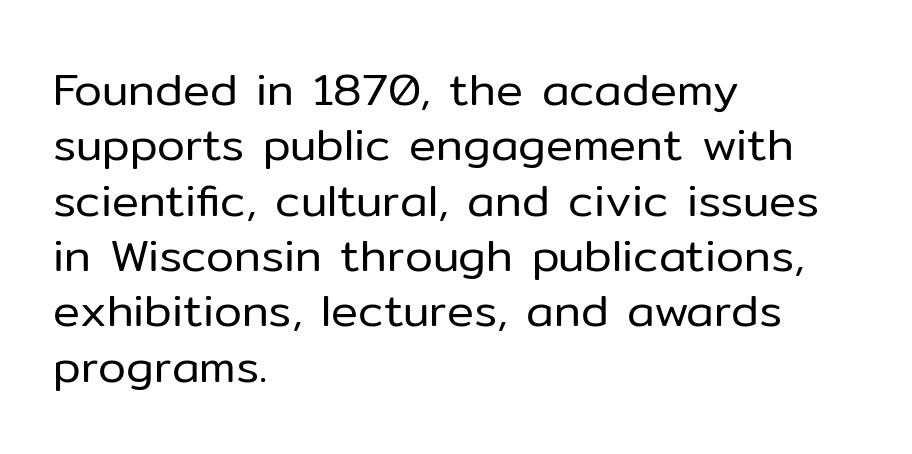
{"serif": "no", "italic": "no", "bold": "no", "weight": "regular", "width": "normal", "stroke_contrast": "low", "x_height": "medium", "monospaced": "no", "underline": "no", "align": "left", "line_spacing_ratio": 1.23, "letter_spacing": "normal", "letter_spacing_em": 0.0, "glyph_px": 45}
